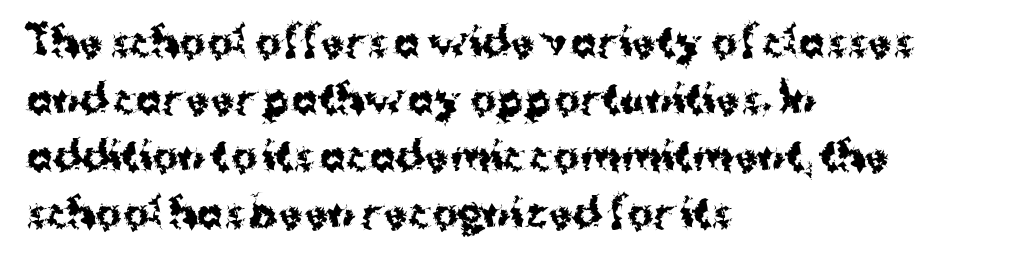
Q: Is the text bold? A: Yes.
Q: Is the text italic (slanted)? A: No, it is upright.
Q: Is the typeface a serif or a sans-serif typeface? A: Sans-serif.
Q: Is the text underlined? A: No.
Q: How is the paragraph aligned? A: Left-aligned.
Q: Is the spacing between letters normal or unusually wide? A: Normal.
Q: Is the spacing between lines tight, normal or loose? A: Normal.
Q: Width (condensed, normal, or wide)? A: Normal.
Q: Stroke contrast? A: Medium.
Q: x-height? A: Medium.
Q: Monospaced? A: No.
